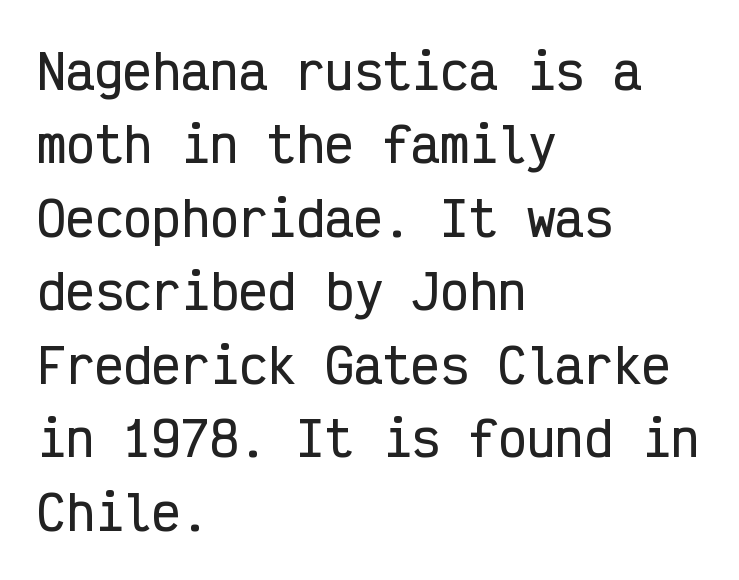
The image shows 48 px condensed sans-serif type, upright, monospaced; set left-aligned, normal line spacing (1.53x), normal letter spacing, not underlined; low stroke contrast and a medium x-height.
